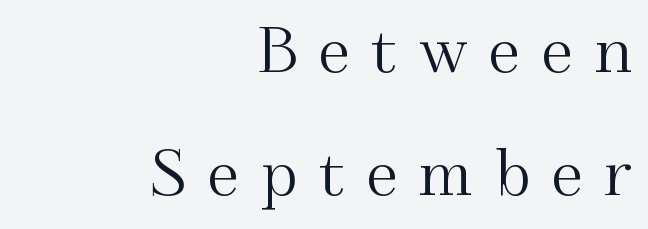
The image shows 62 px serif type, upright; set right-aligned, loose line spacing (1.99x), unusually wide letter spacing (+0.36 em), not underlined; medium stroke contrast and a small x-height.
